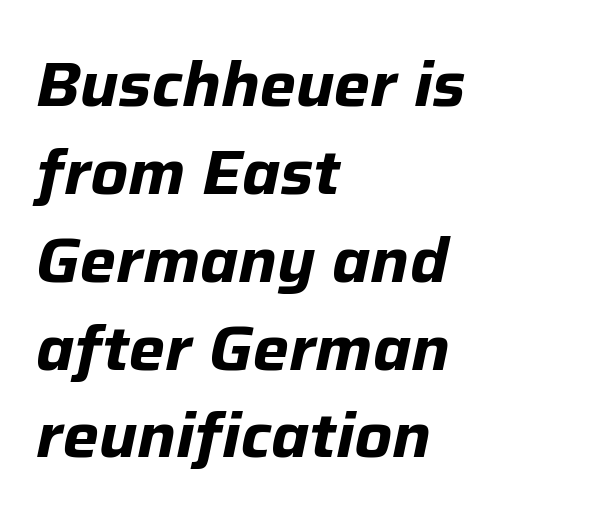
Observe the ordinary spacing: letters are neighbours, not strangers. The vertical gap from one line to the next is medium. You could not count columns in this text — the font is proportionally spaced. Decoration check: the copy has no underline. Does the weight exceed regular? Yes, all the way to bold.
